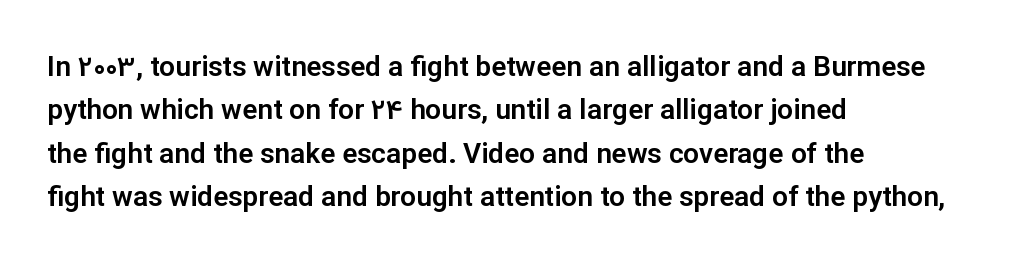
Q: Is the text italic (slanted)? A: No, it is upright.
Q: Is the typeface a serif or a sans-serif typeface? A: Sans-serif.
Q: Is the text underlined? A: No.
Q: How is the paragraph aligned? A: Left-aligned.
Q: Is the spacing between letters normal or unusually wide? A: Normal.
Q: Is the spacing between lines tight, normal or loose? A: Normal.
Q: Width (condensed, normal, or wide)? A: Normal.
Q: Stroke contrast? A: Low.
Q: x-height? A: Medium.
Q: Monospaced? A: No.
